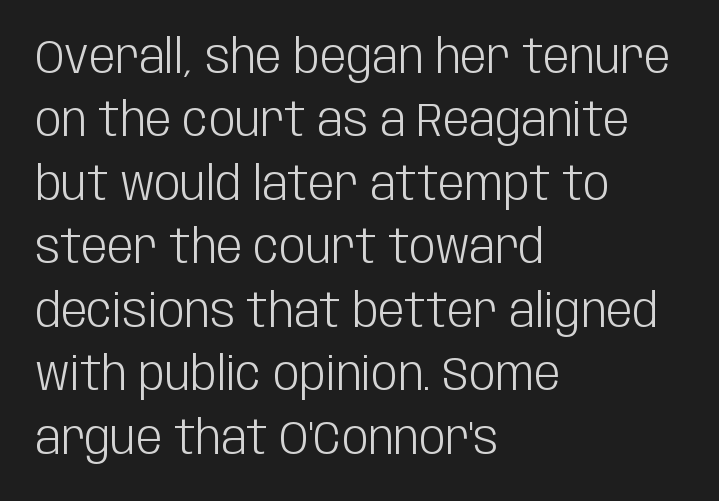
{"serif": "no", "italic": "no", "bold": "no", "weight": "light", "width": "condensed", "stroke_contrast": "low", "x_height": "large", "monospaced": "no", "underline": "no", "align": "left", "line_spacing": "normal", "line_spacing_ratio": 1.35, "letter_spacing": "normal", "letter_spacing_em": 0.0, "glyph_px": 47}
